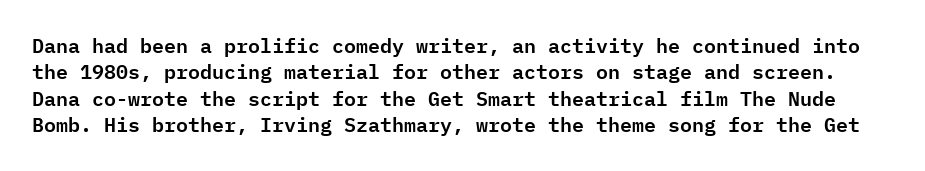
Q: Is the text italic (slanted)? A: No, it is upright.
Q: Is the text underlined? A: No.
Q: Is the spacing between letters normal or unusually wide? A: Normal.
Q: Is the spacing between lines tight, normal or loose? A: Normal.
